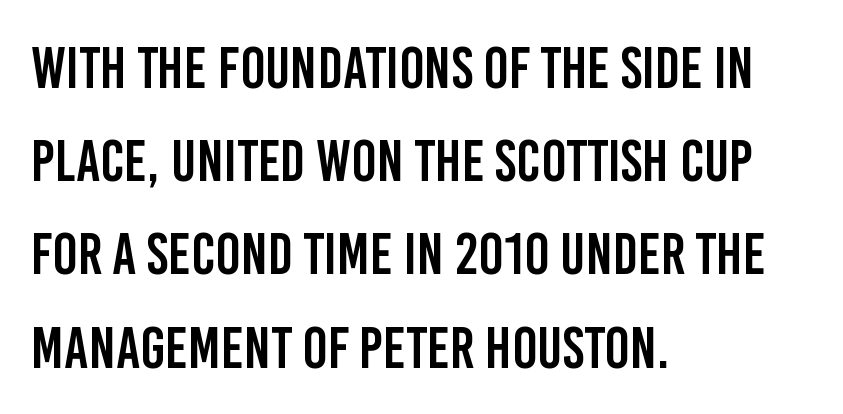
{"serif": "no", "italic": "no", "width": "condensed", "stroke_contrast": "low", "x_height": "large", "monospaced": "no", "underline": "no", "align": "left", "line_spacing": "normal", "line_spacing_ratio": 1.58, "letter_spacing": "normal", "letter_spacing_em": 0.0, "glyph_px": 59}
